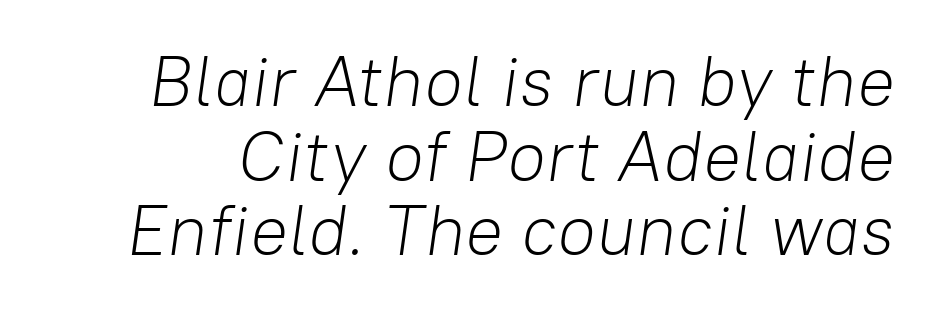
{"italic": "yes", "lean": "right", "slant_degrees": 8, "bold": "no", "weight": "light", "width": "normal", "stroke_contrast": "low", "x_height": "medium", "monospaced": "no", "underline": "no", "line_spacing": "tight", "line_spacing_ratio": 1.05, "letter_spacing": "normal", "letter_spacing_em": 0.0, "glyph_px": 71}
